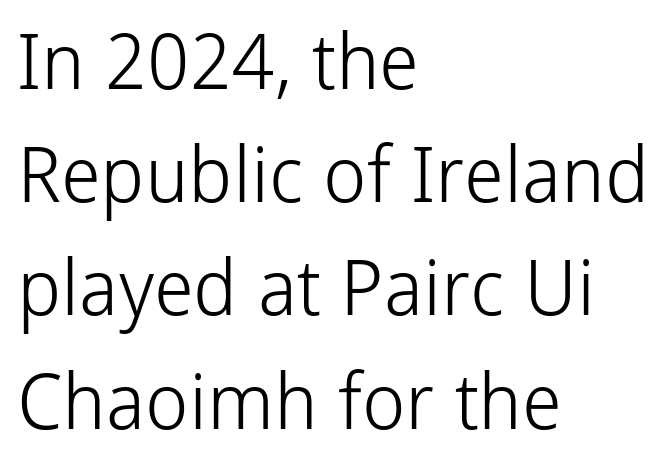
Q: Is the text bold? A: No.
Q: Is the text italic (slanted)? A: No, it is upright.
Q: Is the typeface a serif or a sans-serif typeface? A: Sans-serif.
Q: Is the text underlined? A: No.
Q: How is the paragraph aligned? A: Left-aligned.
Q: Is the spacing between letters normal or unusually wide? A: Normal.
Q: Is the spacing between lines tight, normal or loose? A: Normal.
Q: Width (condensed, normal, or wide)? A: Normal.
Q: Stroke contrast? A: Low.
Q: x-height? A: Medium.
Q: Monospaced? A: No.
